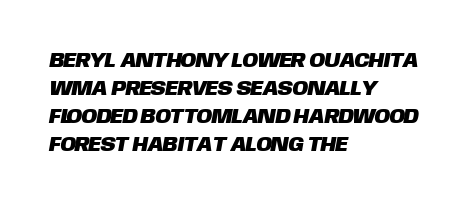
The image shows 21 px text type; set left-aligned, normal line spacing (1.34x), normal letter spacing, not underlined.
